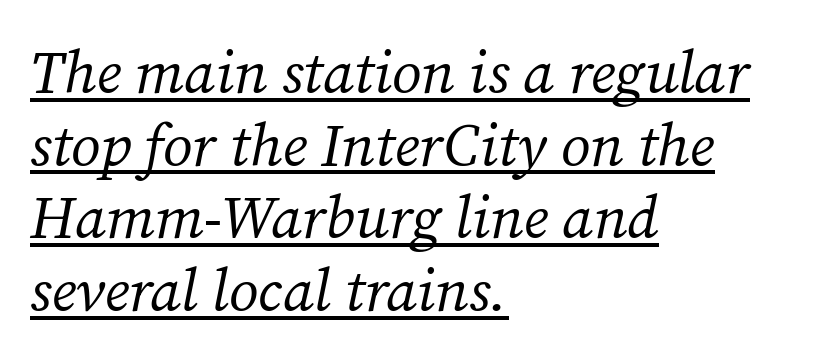
Q: Is the text bold? A: No.
Q: Is the text italic (slanted)? A: Yes, it leans right by about 12 degrees.
Q: Is the typeface a serif or a sans-serif typeface? A: Serif.
Q: Is the text underlined? A: Yes.
Q: How is the paragraph aligned? A: Left-aligned.
Q: Is the spacing between letters normal or unusually wide? A: Normal.
Q: Width (condensed, normal, or wide)? A: Normal.
Q: Stroke contrast? A: Medium.
Q: x-height? A: Medium.
Q: Monospaced? A: No.
